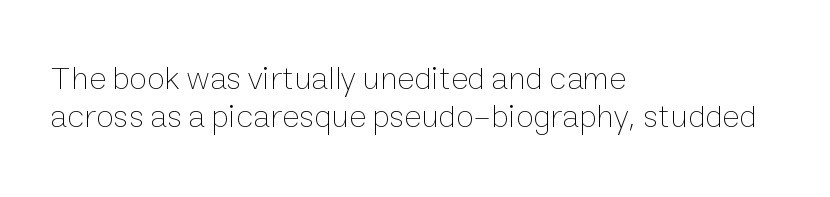
Looks like regular typesetting: each glyph gets only the width it needs. Think standard paragraph weight, or any step lighter than that. Just letters on the line, the space beneath them empty. Short and long lines alike share a common starting point at left. This block would grow much taller if given ordinary leading; it's compressed now. Tracking value appears to be zero — textbook default spacing.
